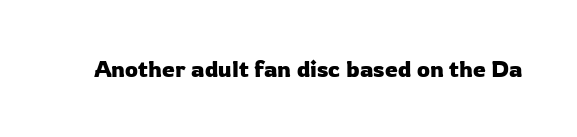
{"italic": "no", "underline": "no", "letter_spacing": "normal", "letter_spacing_em": 0.0, "glyph_px": 23}
